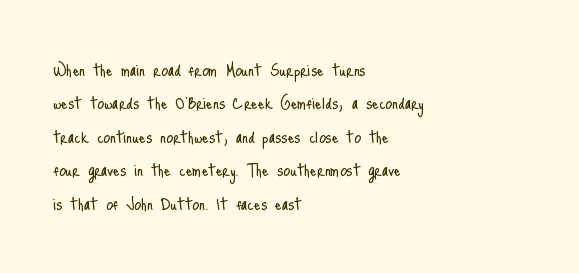
How would I describe the line gaps? Plain and ordinary. Weight: in the light-to-regular range. The type is set solid horizontally, with unmodified tracking. The lines are quadded left.
